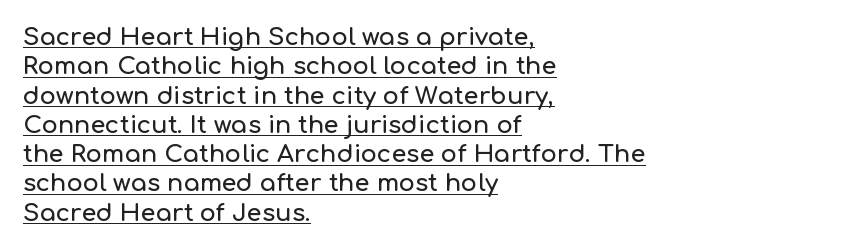
The image shows 24 px text type, upright; set left-aligned, line spacing 1.22x, normal letter spacing, underlined.
